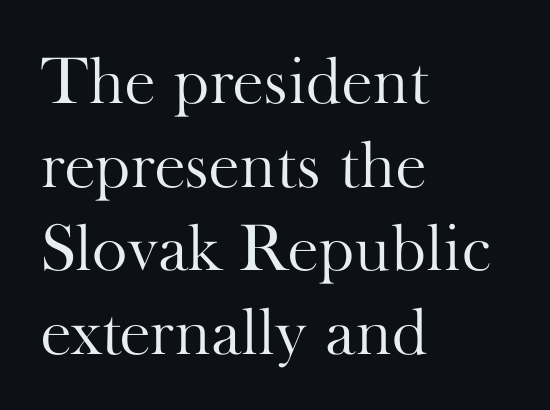
{"serif": "yes", "italic": "no", "bold": "no", "weight": "light", "width": "normal", "stroke_contrast": "high", "x_height": "small", "monospaced": "no", "underline": "no", "align": "left", "line_spacing": "normal", "line_spacing_ratio": 1.25, "letter_spacing": "normal", "letter_spacing_em": 0.0, "glyph_px": 67}
